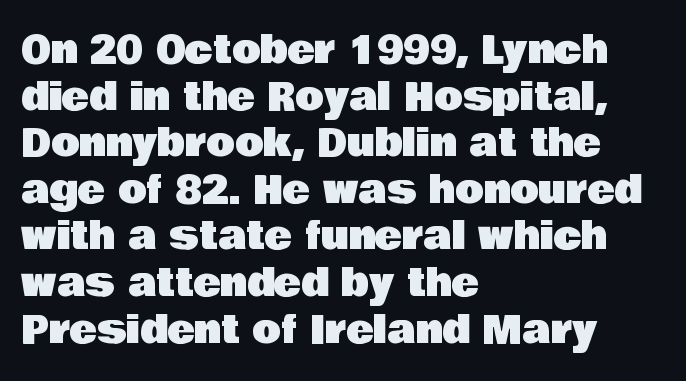
Is there much room between lines? A standard amount, neither cramped nor airy. Is this a fixed-width face? No — the glyphs have proportional, varying widths. This sample uses plain, unmodified letter spacing. Anything drawn beneath the words? Only blank space. Font category for this specimen: sans-serif. Posture: straight, roman, zero tilt.
